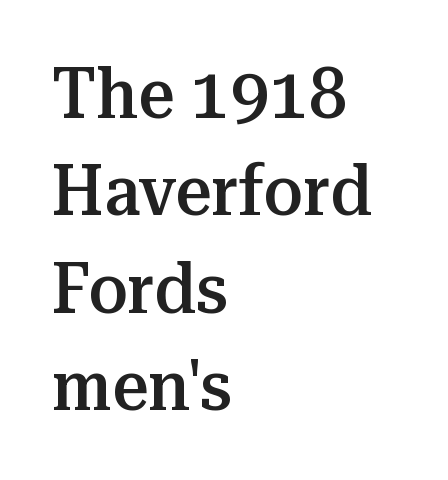
{"serif": "yes", "italic": "no", "bold": "semi", "weight": "semibold", "width": "normal", "stroke_contrast": "medium", "x_height": "medium", "monospaced": "no", "underline": "no", "align": "left", "line_spacing": "normal", "line_spacing_ratio": 1.37, "letter_spacing": "normal", "letter_spacing_em": 0.0, "glyph_px": 71}
